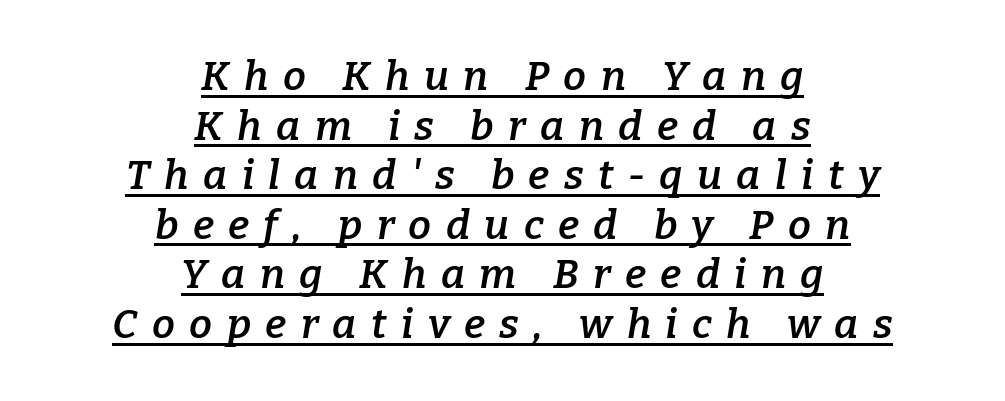
{"serif": "yes", "italic": "yes", "lean": "right", "slant_degrees": 9, "bold": "semi", "weight": "semibold", "width": "normal", "stroke_contrast": "low", "x_height": "medium", "monospaced": "no", "underline": "yes", "align": "center", "line_spacing_ratio": 1.21, "letter_spacing": "wide", "letter_spacing_em": 0.35, "glyph_px": 41}
